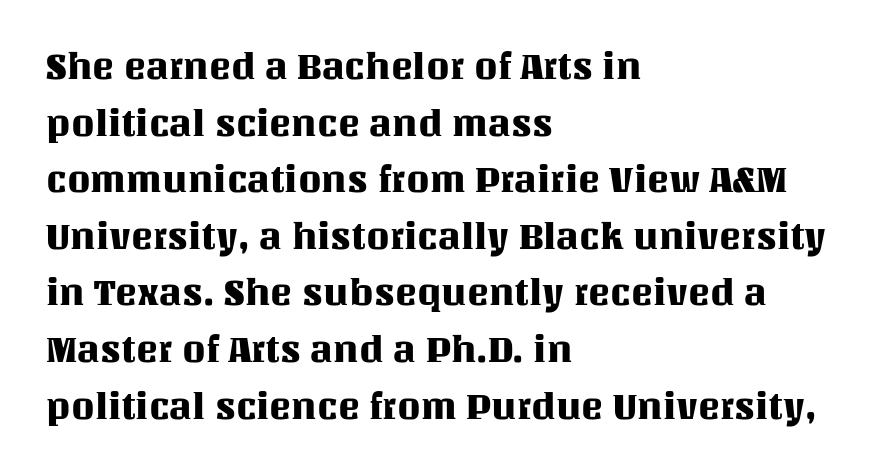
This sample keeps an unexceptional amount of space between lines. No extra tracking has been applied to these lines. The zone under the glyphs is completely vacant. Character widths vary here, with narrow letters taking less room than wide ones. Line starts are locked; line ends wander.
